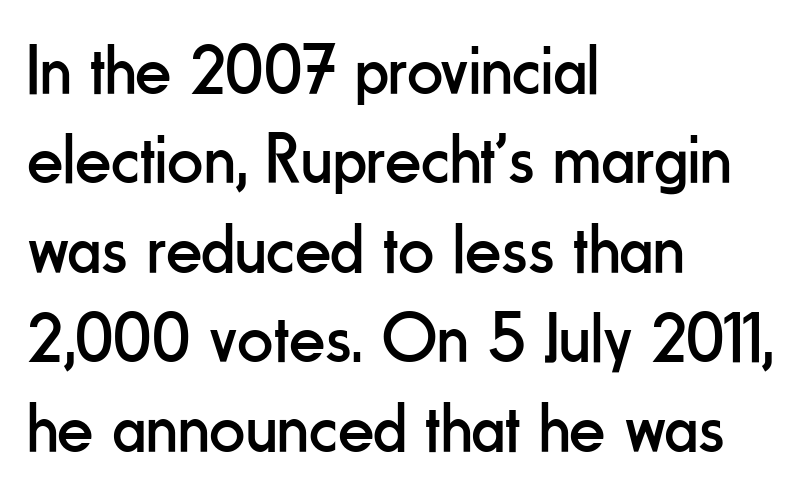
The glyphs are unaccompanied by any horizontal stroke below them. Is this a fixed-width face? No — the glyphs have proportional, varying widths. Rendered with straight, roman letterforms. A classic flush-left, rag-right setting is used for this passage.
